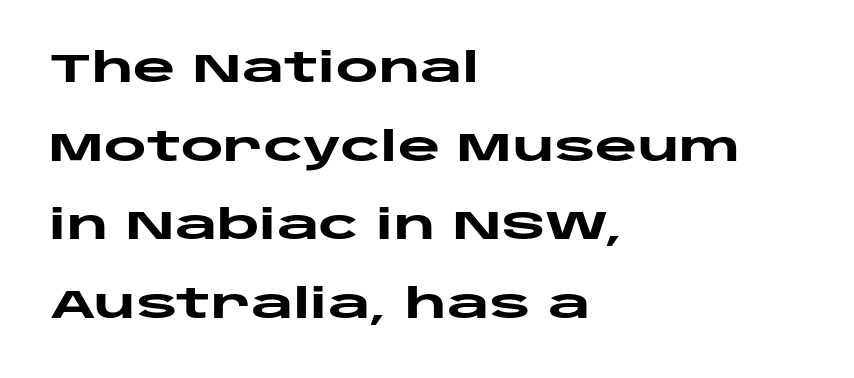
These lines are rendered in a variable-pitch font. The line texture is even and compact thanks to regular tracking. Leading is clearly above the norm, producing a sparse column. It's the straight-up-and-down kind of type.
